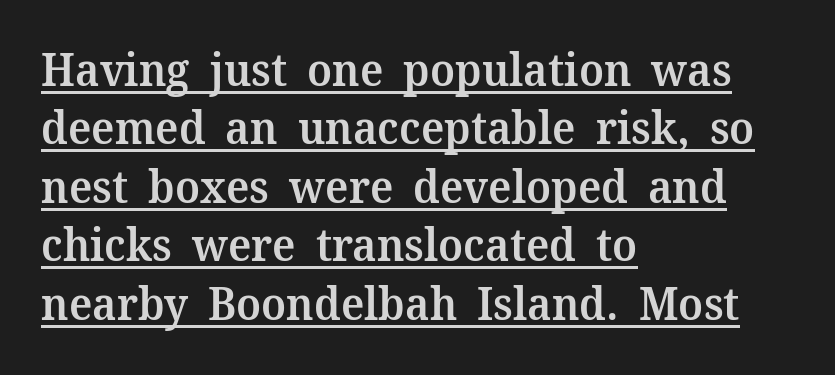
{"serif": "yes", "italic": "no", "bold": "semi", "weight": "semibold", "width": "normal", "stroke_contrast": "medium", "x_height": "medium", "monospaced": "no", "underline": "yes", "align": "left", "line_spacing": "normal", "line_spacing_ratio": 1.3, "letter_spacing": "normal", "letter_spacing_em": 0.0, "glyph_px": 45}
